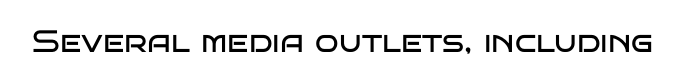
Q: Is the text bold? A: No.
Q: Is the text italic (slanted)? A: No, it is upright.
Q: Is the typeface a serif or a sans-serif typeface? A: Sans-serif.
Q: Is the text underlined? A: No.
Q: Is the spacing between letters normal or unusually wide? A: Normal.
Q: Width (condensed, normal, or wide)? A: Wide.
Q: Stroke contrast? A: Low.
Q: x-height? A: Large.
Q: Monospaced? A: No.
